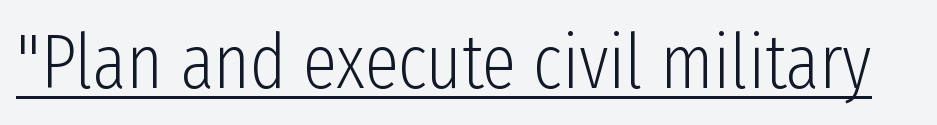
Looks like regular typesetting: each glyph gets only the width it needs. What decoration does the sample have? An underline. A sans-serif font was chosen for this passage. The letterforms sit at book weight or below. Honestly, the letter spacing is just normal — you wouldn't notice it. Posture: straight, roman, zero tilt.
